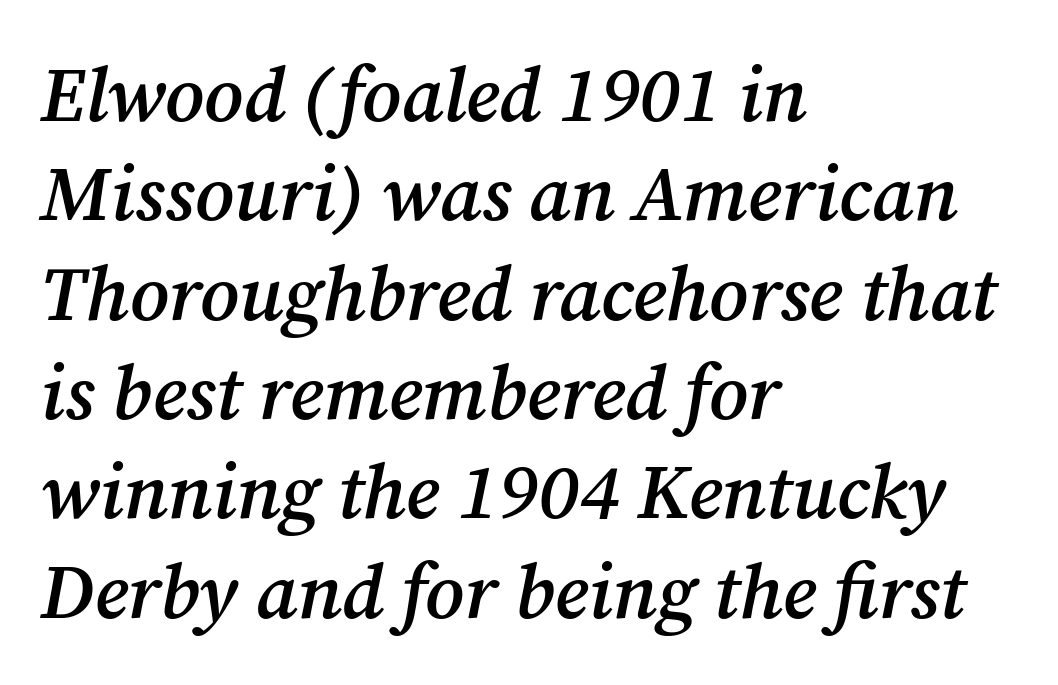
The image shows 77 px semibold serif type, italic (leaning right); set left-aligned, normal line spacing (1.29x), normal letter spacing, not underlined; medium stroke contrast and a medium x-height.
